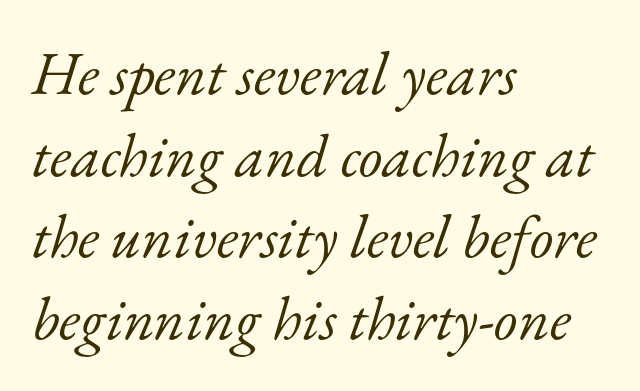
The image shows 61 px light serif type, italic (leaning right); set left-aligned, normal line spacing (1.34x), normal letter spacing, not underlined; low stroke contrast and a small x-height.
